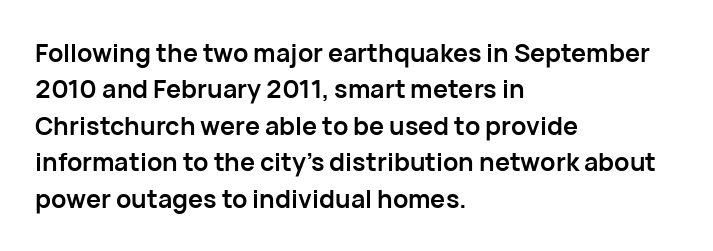
Q: Is the text bold? A: Yes.
Q: Is the text italic (slanted)? A: No, it is upright.
Q: Is the text underlined? A: No.
Q: How is the paragraph aligned? A: Left-aligned.
Q: Is the spacing between letters normal or unusually wide? A: Normal.
Q: Is the spacing between lines tight, normal or loose? A: Normal.
